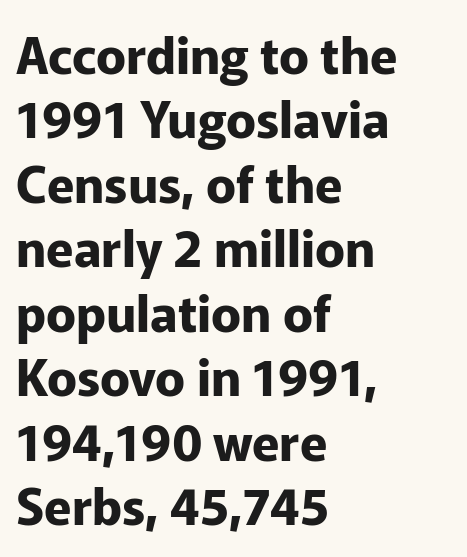
Left-aligned paragraph, ragged on the right. Is this a fixed-width face? No — the glyphs have proportional, varying widths. Nothing sits at the stroke ends, so this counts as sans-serif. Compared with typical body copy, the letter spacing here is the same. This is roman type, the default non-slanted kind.
